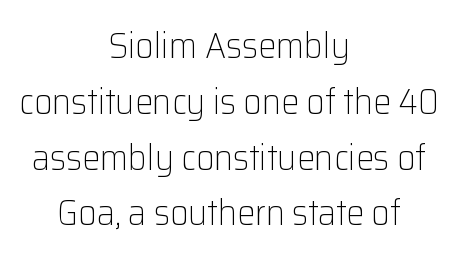
Weight: not bold — regular or lighter. The horizontal fit of the characters is conventional and even. Proportional: the letters do not fall into vertical columns. Is there much room between lines? A standard amount, neither cramped nor airy. The words here are not underlined. The paragraph shown floats in the horizontal middle.
